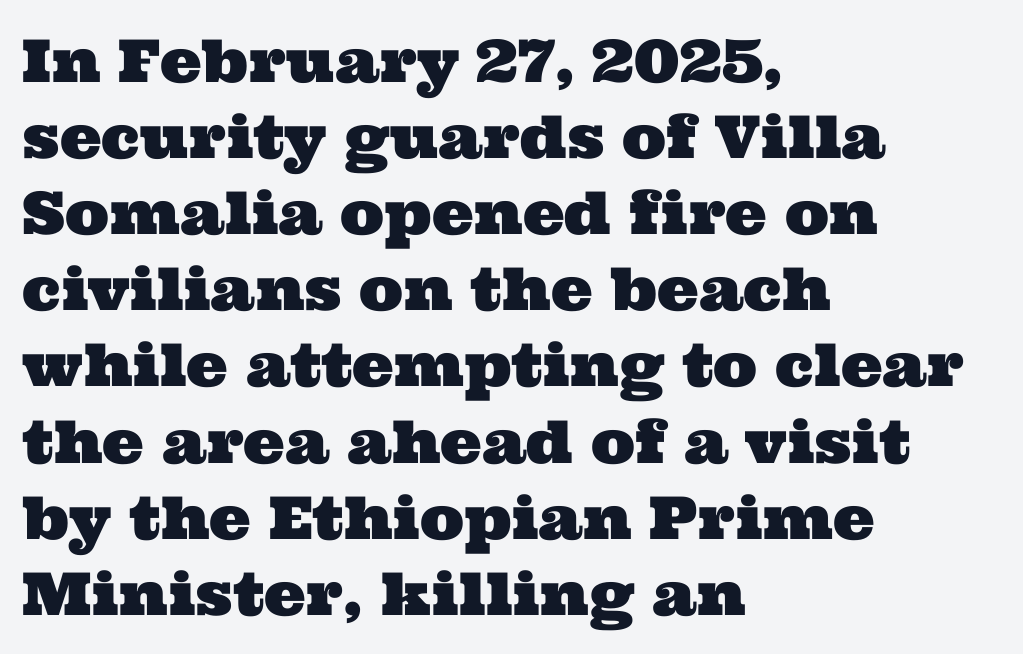
The image shows 59 px wide serif type; set left-aligned, normal line spacing (1.29x), normal letter spacing, not underlined; medium stroke contrast and a medium x-height.
